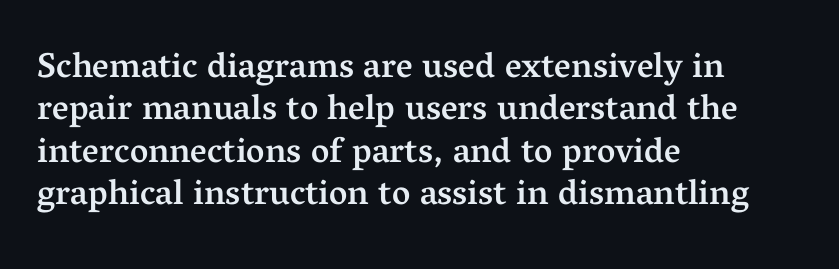
{"serif": "yes", "italic": "no", "bold": "semi", "weight": "semibold", "width": "normal", "stroke_contrast": "medium", "x_height": "medium", "monospaced": "no", "underline": "no", "align": "left", "line_spacing_ratio": 1.21, "letter_spacing": "normal", "letter_spacing_em": 0.0, "glyph_px": 35}
